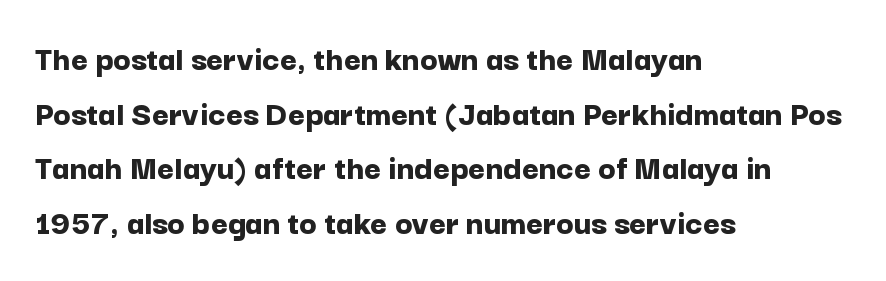
Q: Is the text bold? A: Yes.
Q: Is the text italic (slanted)? A: No, it is upright.
Q: Is the typeface a serif or a sans-serif typeface? A: Sans-serif.
Q: Is the text underlined? A: No.
Q: How is the paragraph aligned? A: Left-aligned.
Q: Is the spacing between letters normal or unusually wide? A: Normal.
Q: Is the spacing between lines tight, normal or loose? A: Normal.
Q: Width (condensed, normal, or wide)? A: Normal.
Q: Stroke contrast? A: Low.
Q: x-height? A: Medium.
Q: Monospaced? A: No.
